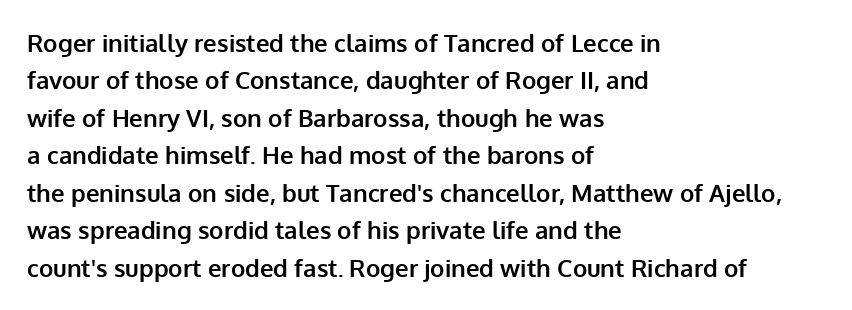
Q: Is the text bold? A: Yes.
Q: Is the text italic (slanted)? A: No, it is upright.
Q: Is the text underlined? A: No.
Q: How is the paragraph aligned? A: Left-aligned.
Q: Is the spacing between letters normal or unusually wide? A: Normal.
Q: Is the spacing between lines tight, normal or loose? A: Normal.
